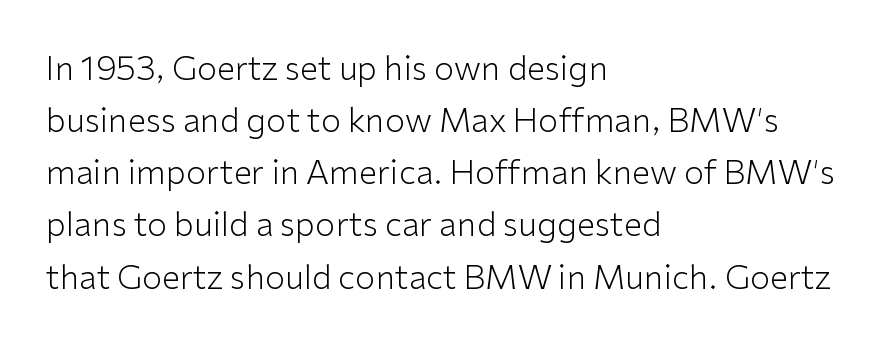
Q: Is the text bold? A: No.
Q: Is the text italic (slanted)? A: No, it is upright.
Q: Is the typeface a serif or a sans-serif typeface? A: Sans-serif.
Q: Is the text underlined? A: No.
Q: How is the paragraph aligned? A: Left-aligned.
Q: Is the spacing between letters normal or unusually wide? A: Normal.
Q: Is the spacing between lines tight, normal or loose? A: Normal.
Q: Width (condensed, normal, or wide)? A: Normal.
Q: Stroke contrast? A: Low.
Q: x-height? A: Medium.
Q: Monospaced? A: No.
